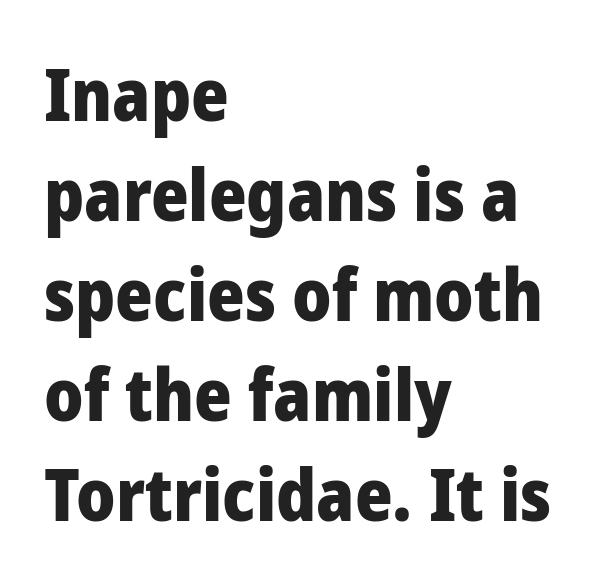
The image shows 72 px heavy sans-serif type, upright; set left-aligned, normal line spacing (1.39x), normal letter spacing, not underlined; low stroke contrast and a medium x-height.
